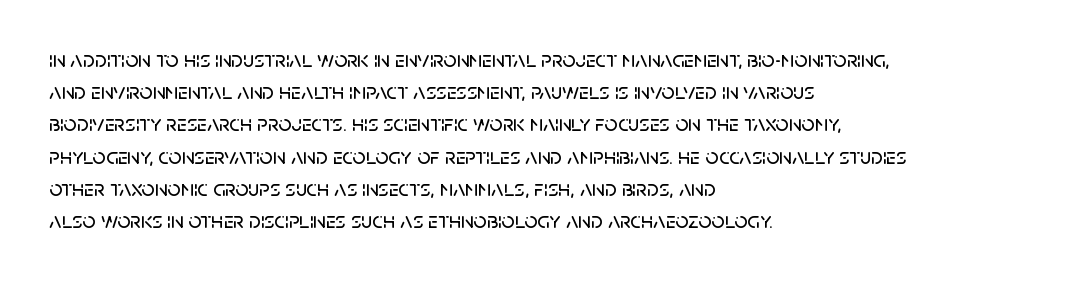
Q: Is the text italic (slanted)? A: No, it is upright.
Q: Is the text underlined? A: No.
Q: How is the paragraph aligned? A: Left-aligned.
Q: Is the spacing between letters normal or unusually wide? A: Normal.
Q: Is the spacing between lines tight, normal or loose? A: Normal.
